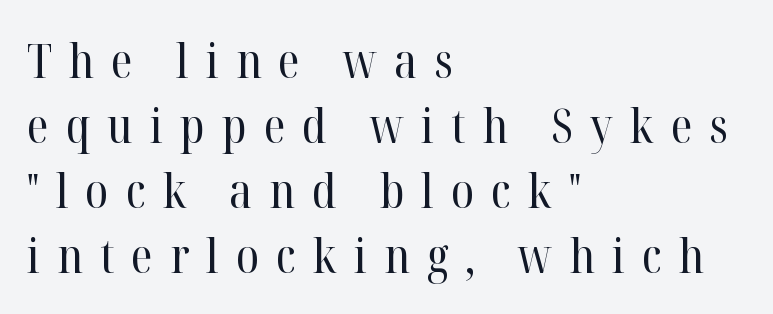
The image shows 47 px regular-weight serif type, upright; set left-aligned, normal line spacing (1.38x), unusually wide letter spacing (+0.36 em), not underlined; high stroke contrast and a medium x-height.
